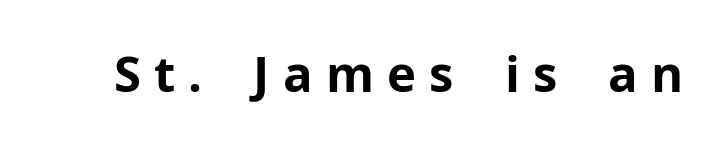
The image shows 49 px bold sans-serif type, upright; set unusually wide letter spacing (+0.27 em), not underlined; low stroke contrast and a medium x-height.
